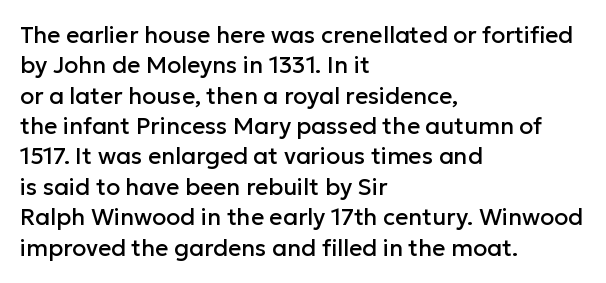
The face used here is rendered with its standard letterfit. These lines are set flush left with a ragged right edge. The glyphs are unaccompanied by any horizontal stroke below them. Normally led — the rows are evenly, conventionally spaced. Do the letters lean? They stand straight.
